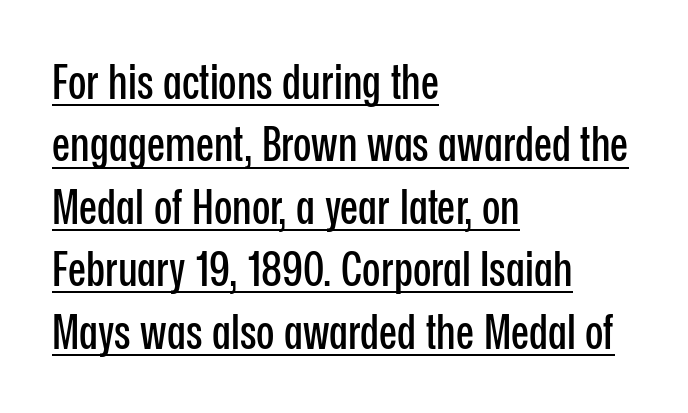
The image shows 48 px condensed sans-serif type, upright; set left-aligned, normal line spacing (1.3x), normal letter spacing, underlined; low stroke contrast and a medium x-height.
